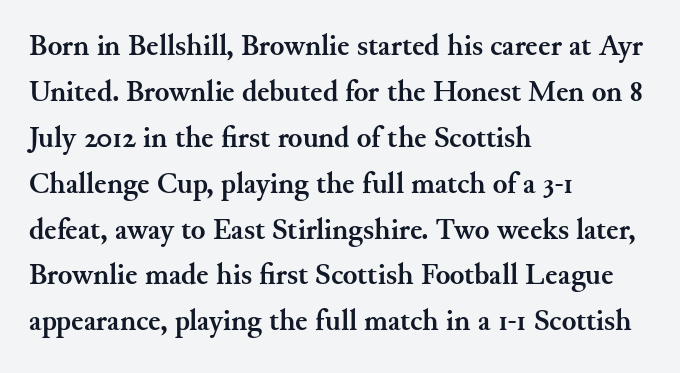
You'd pick this weight for a headline — it's a proper bold. The passage shown has conventional tracking throughout. One glance says typical: line gaps are just what's usual. Note the varied advance widths — an 'i' is clearly narrower than an 'm'. Every character sits straight up, as roman type does. Only glyphs here, with clear space below each row.
